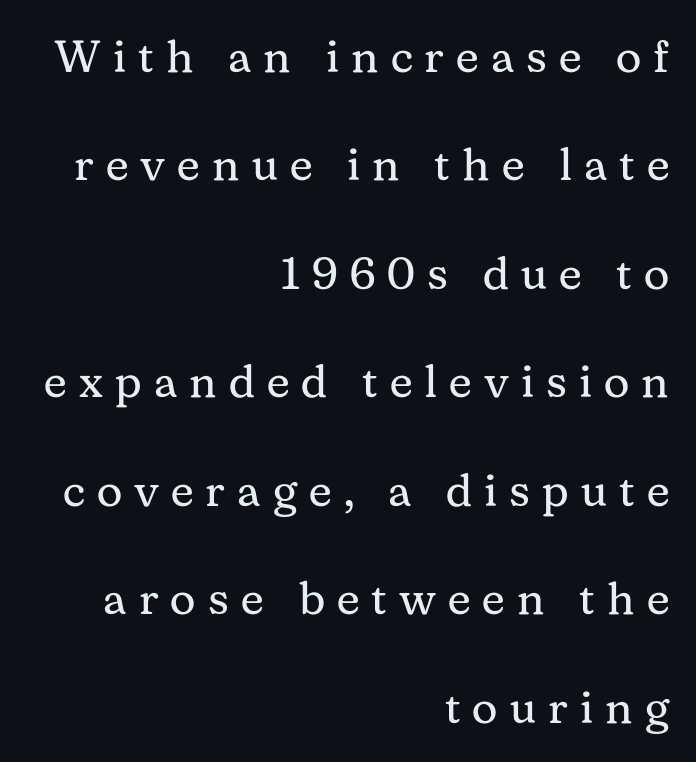
{"serif": "yes", "italic": "no", "bold": "no", "weight": "regular", "width": "normal", "stroke_contrast": "medium", "x_height": "medium", "monospaced": "no", "underline": "no", "align": "right", "line_spacing": "loose", "line_spacing_ratio": 2.41, "letter_spacing": "wide", "letter_spacing_em": 0.27, "glyph_px": 45}
